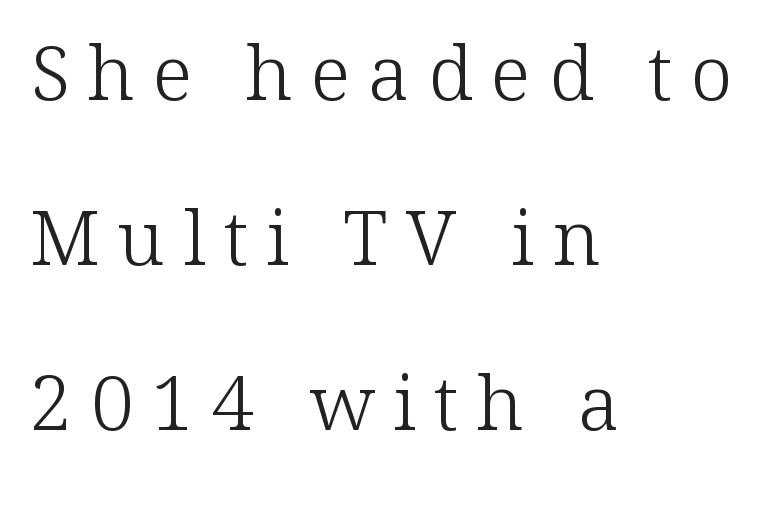
The image shows 76 px light serif type, upright; set left-aligned, loose line spacing (2.17x), unusually wide letter spacing (+0.24 em), not underlined; low stroke contrast and a medium x-height.
